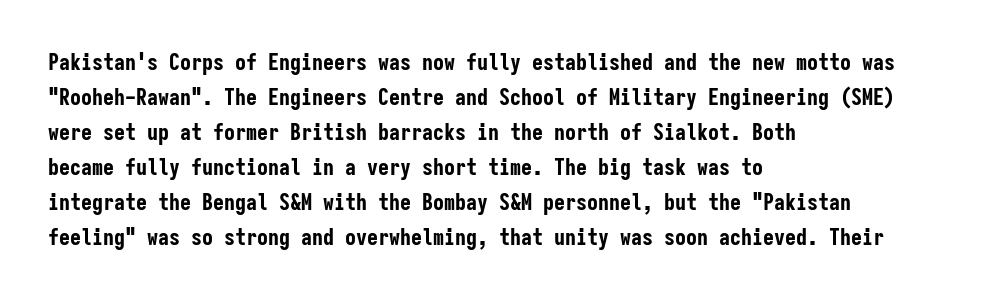
Q: Is the text bold? A: Yes.
Q: Is the text italic (slanted)? A: No, it is upright.
Q: Is the text underlined? A: No.
Q: How is the paragraph aligned? A: Left-aligned.
Q: Is the spacing between letters normal or unusually wide? A: Normal.
Q: Is the spacing between lines tight, normal or loose? A: Normal.
